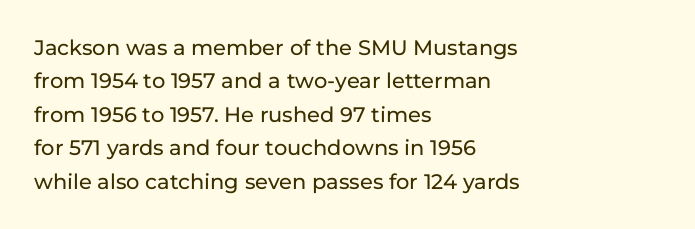
{"italic": "no", "underline": "no", "align": "left", "line_spacing": "normal", "line_spacing_ratio": 1.59, "letter_spacing": "normal", "letter_spacing_em": 0.0, "glyph_px": 21}
